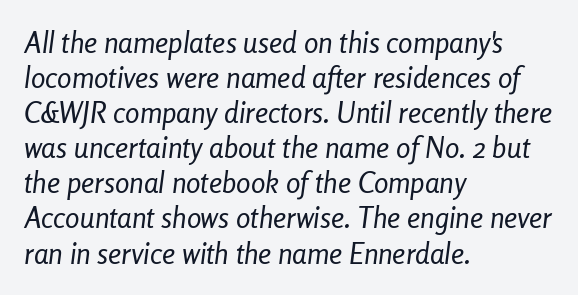
The image shows 29 px regular-weight, condensed type, italic (leaning right); set left-aligned, line spacing 1.21x, normal letter spacing, not underlined; low stroke contrast and a medium x-height.
